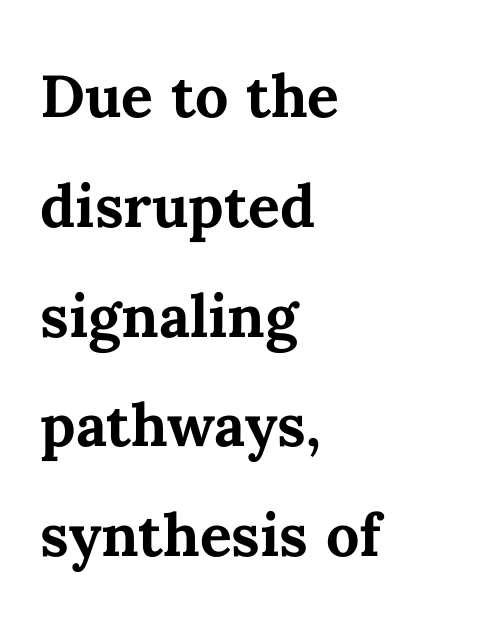
The image shows 79 px semibold type, upright; set left-aligned, normal line spacing (1.39x), normal letter spacing, not underlined; medium stroke contrast and a medium x-height.
